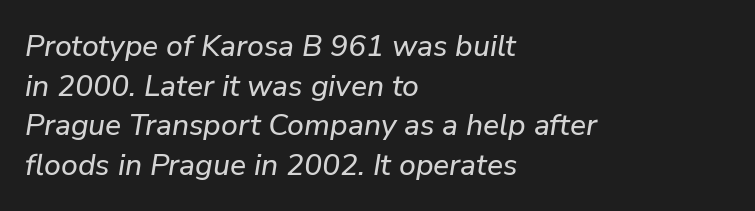
This sample has the flowing, uneven cadence of proportional lettering. Leading: standard. Any mark beneath the type? The region is blank. Default kerning and tracking; the words read as compact shapes.
